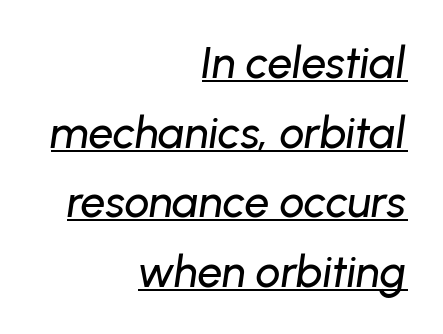
Q: Is the text italic (slanted)? A: Yes, it leans right by about 8 degrees.
Q: Is the text underlined? A: Yes.
Q: How is the paragraph aligned? A: Right-aligned.
Q: Is the spacing between letters normal or unusually wide? A: Normal.
Q: Is the spacing between lines tight, normal or loose? A: Normal.
Q: Width (condensed, normal, or wide)? A: Normal.
Q: Stroke contrast? A: Low.
Q: x-height? A: Medium.
Q: Monospaced? A: No.
